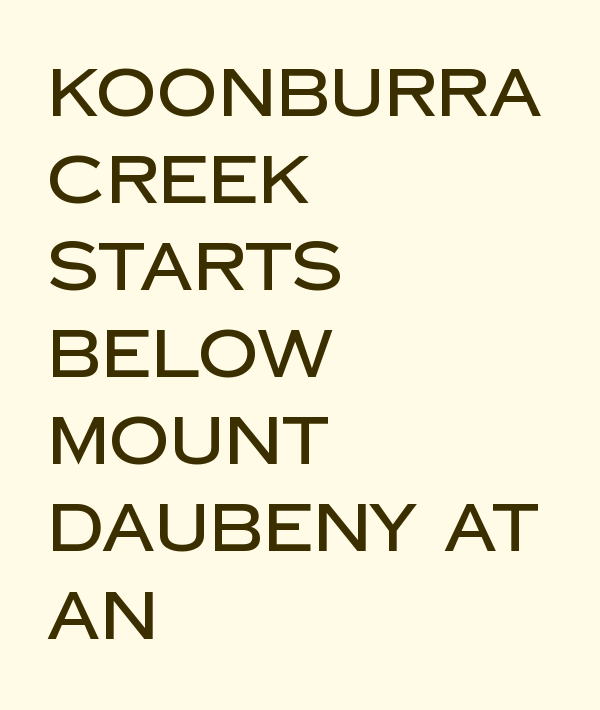
The string is rendered with underlining switched off. Between one letter and the next there's only the usual sliver of space. You could not count columns in this text — the font is proportionally spaced. Serif or sans? Sans — the stroke terminals are bare. Rendered with straight, roman letterforms. These lines are set flush left with a ragged right edge.
